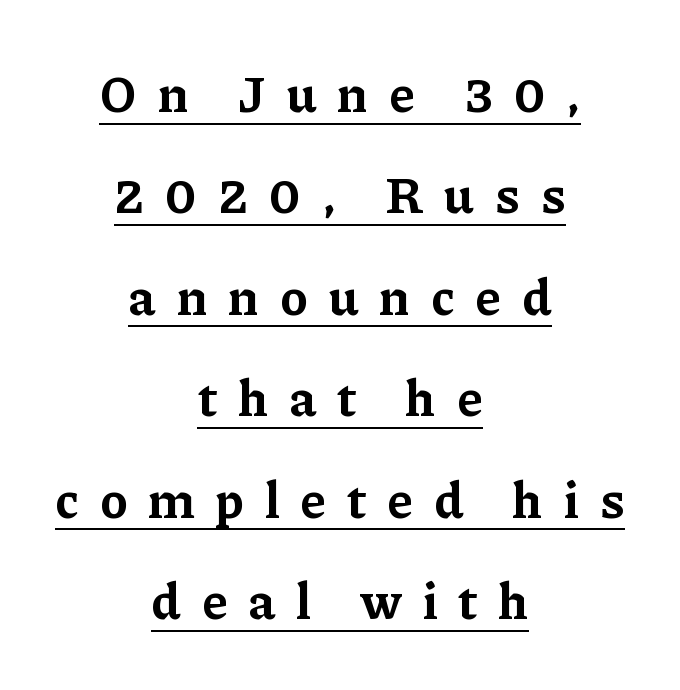
Q: Is the text bold? A: Yes.
Q: Is the text italic (slanted)? A: No, it is upright.
Q: Is the typeface a serif or a sans-serif typeface? A: Serif.
Q: Is the text underlined? A: Yes.
Q: How is the paragraph aligned? A: Centered.
Q: Is the spacing between letters normal or unusually wide? A: Unusually wide.
Q: Is the spacing between lines tight, normal or loose? A: Loose.
Q: Width (condensed, normal, or wide)? A: Normal.
Q: Stroke contrast? A: Low.
Q: x-height? A: Medium.
Q: Monospaced? A: No.
